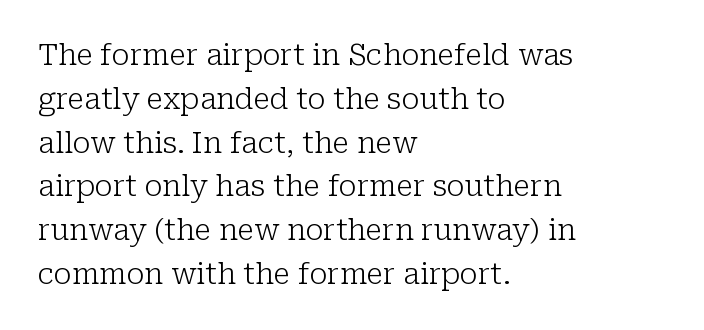
The image shows 29 px light serif type, upright; set left-aligned, normal line spacing (1.51x), normal letter spacing, not underlined; low stroke contrast and a medium x-height.
